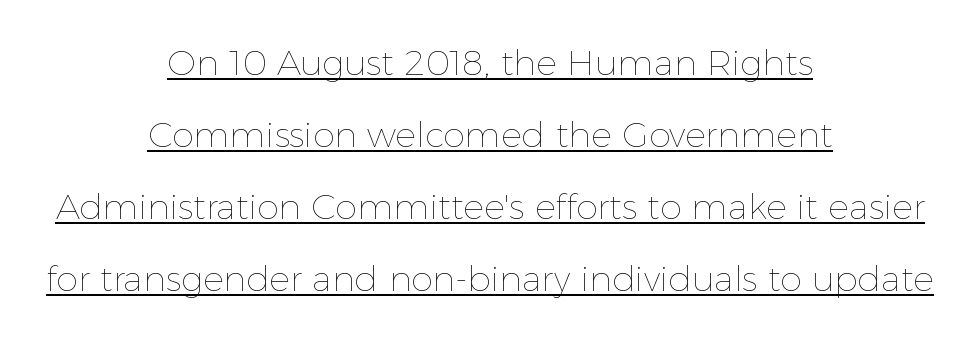
Q: Is the text bold? A: No.
Q: Is the text italic (slanted)? A: No, it is upright.
Q: Is the text underlined? A: Yes.
Q: How is the paragraph aligned? A: Centered.
Q: Is the spacing between letters normal or unusually wide? A: Normal.
Q: Is the spacing between lines tight, normal or loose? A: Loose.
Q: Width (condensed, normal, or wide)? A: Normal.
Q: x-height? A: Medium.
Q: Monospaced? A: No.
